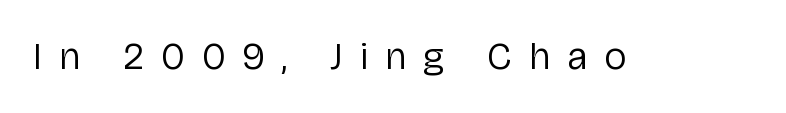
The image shows 38 px regular-weight sans-serif type, upright; set unusually wide letter spacing (+0.44 em), not underlined; low stroke contrast and a medium x-height.
